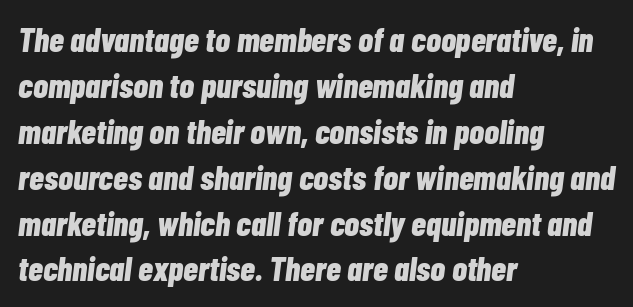
{"italic": "yes", "lean": "right", "slant_degrees": 7, "bold": "yes", "weight": "bold", "width": "condensed", "stroke_contrast": "low", "x_height": "medium", "monospaced": "no", "underline": "no", "align": "left", "line_spacing": "normal", "line_spacing_ratio": 1.35, "letter_spacing": "normal", "letter_spacing_em": 0.0, "glyph_px": 34}
